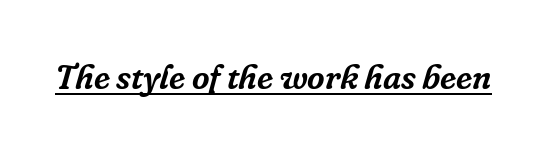
{"serif": "yes", "italic": "yes", "lean": "right", "slant_degrees": 16, "width": "normal", "stroke_contrast": "low", "x_height": "medium", "monospaced": "no", "underline": "yes", "letter_spacing": "normal", "letter_spacing_em": 0.0, "glyph_px": 34}
